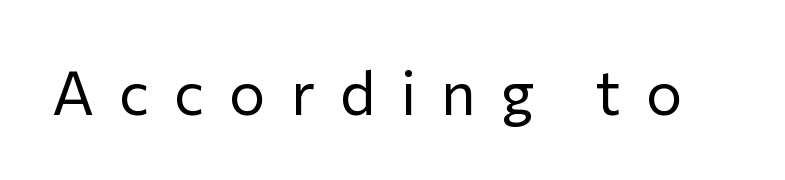
{"serif": "no", "italic": "no", "bold": "no", "weight": "regular", "width": "normal", "stroke_contrast": "low", "x_height": "medium", "monospaced": "no", "underline": "no", "letter_spacing": "wide", "letter_spacing_em": 0.41, "glyph_px": 61}
